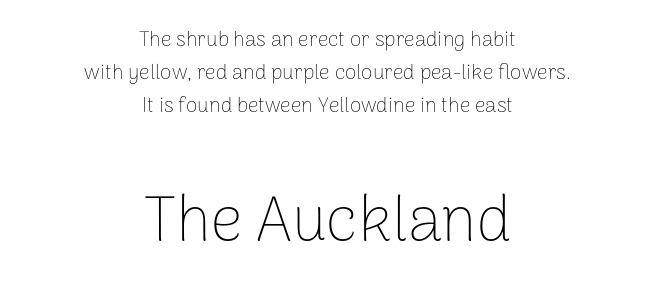
{"serif": "no", "italic": "no", "bold": "no", "weight": "thin", "width": "normal", "stroke_contrast": "low", "x_height": "medium", "monospaced": "no", "underline": "no", "align": "center", "line_spacing": "normal", "line_spacing_ratio": 1.56, "letter_spacing": "normal", "letter_spacing_em": 0.0, "larger_block": "second", "size_ratio": 3.0, "glyph_px": 63}
